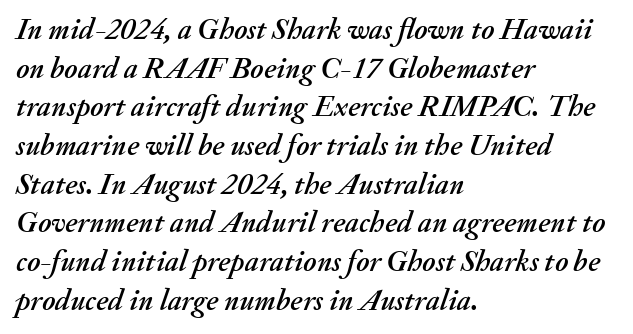
Q: Is the text italic (slanted)? A: Yes, it leans right by about 20 degrees.
Q: Is the text underlined? A: No.
Q: How is the paragraph aligned? A: Left-aligned.
Q: Is the spacing between letters normal or unusually wide? A: Normal.
Q: Is the spacing between lines tight, normal or loose? A: Normal.
Q: Width (condensed, normal, or wide)? A: Normal.
Q: Stroke contrast? A: Medium.
Q: x-height? A: Small.
Q: Monospaced? A: No.
